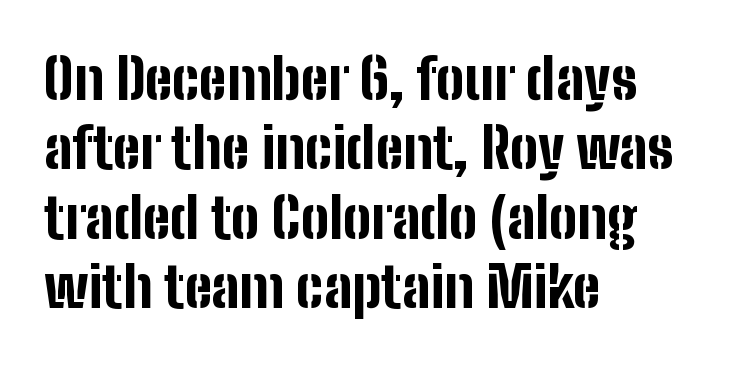
Observe the absence of serifs on each vertical stroke in this sample. Posture: straight, roman, zero tilt. How are the letters spaced? Ordinarily, with no added tracking. These lines are rendered in a variable-pitch font.
